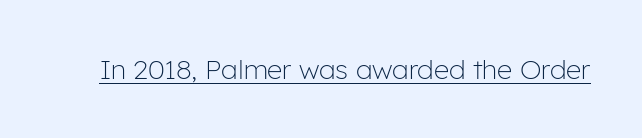
The image shows 27 px text type, upright; set normal letter spacing, underlined.
